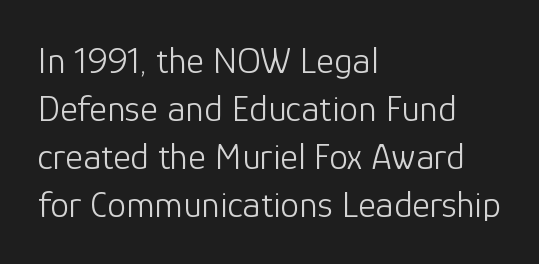
{"serif": "no", "italic": "no", "bold": "no", "weight": "light", "width": "normal", "stroke_contrast": "low", "x_height": "medium", "monospaced": "no", "underline": "no", "align": "left", "line_spacing": "normal", "line_spacing_ratio": 1.26, "letter_spacing": "normal", "letter_spacing_em": 0.0, "glyph_px": 38}
